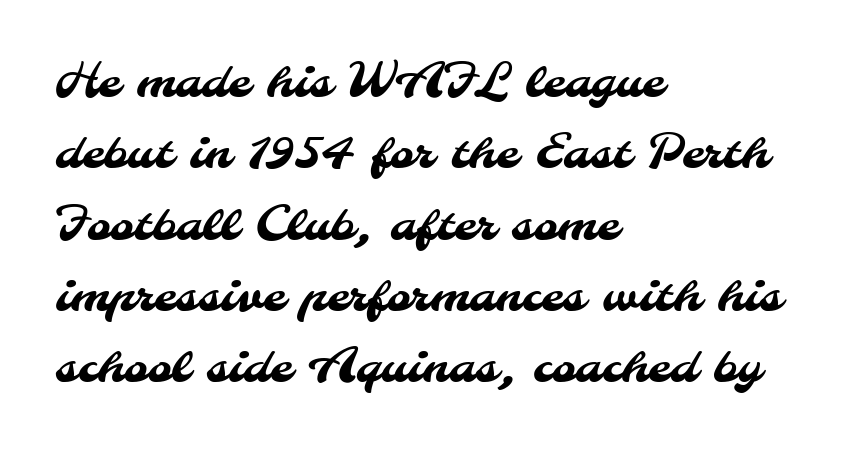
Q: Is the typeface a serif or a sans-serif typeface? A: Sans-serif.
Q: Is the text underlined? A: No.
Q: How is the paragraph aligned? A: Left-aligned.
Q: Is the spacing between letters normal or unusually wide? A: Normal.
Q: Is the spacing between lines tight, normal or loose? A: Normal.
Q: Width (condensed, normal, or wide)? A: Normal.
Q: Stroke contrast? A: Medium.
Q: x-height? A: Small.
Q: Monospaced? A: No.
